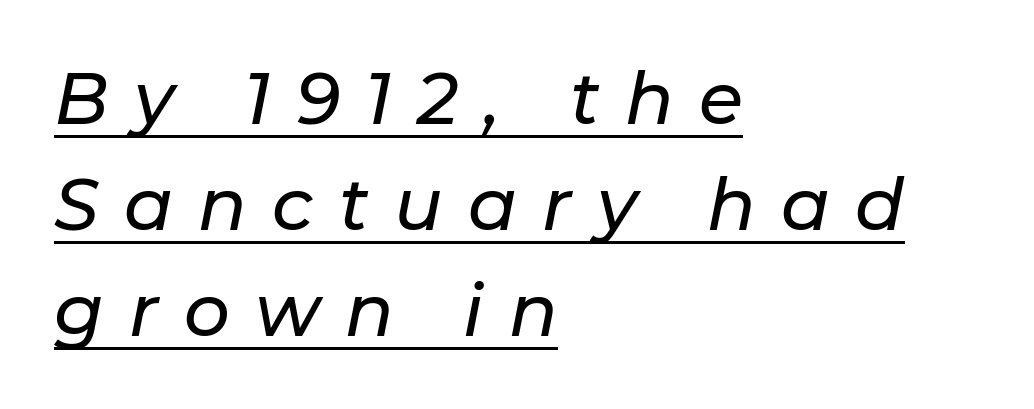
{"italic": "yes", "lean": "right", "slant_degrees": 11, "width": "normal", "stroke_contrast": "low", "x_height": "medium", "monospaced": "no", "underline": "yes", "align": "left", "line_spacing": "normal", "line_spacing_ratio": 1.47, "letter_spacing": "wide", "letter_spacing_em": 0.35, "glyph_px": 72}
